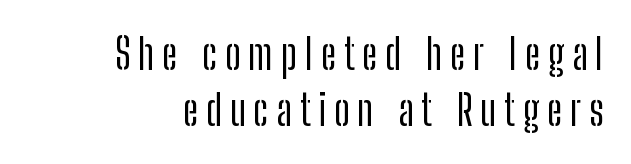
The image shows 42 px condensed sans-serif type, upright; set right-aligned, normal line spacing (1.34x), not underlined; low stroke contrast and a medium x-height.
